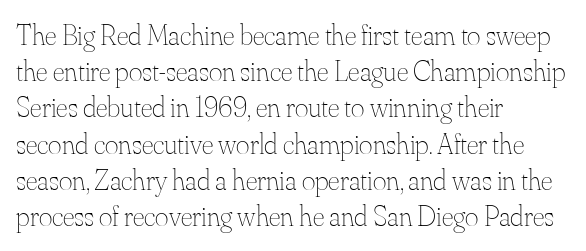
The image shows 29 px thin type, upright; set left-aligned, normal line spacing (1.25x), normal letter spacing, not underlined; medium stroke contrast and a small x-height.
